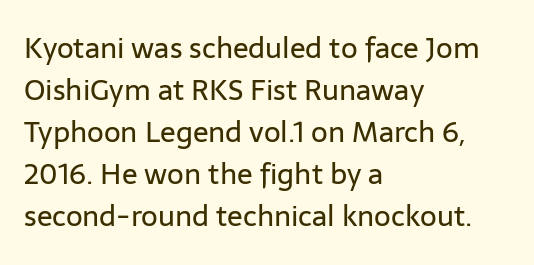
Q: Is the text bold? A: No.
Q: Is the text italic (slanted)? A: No, it is upright.
Q: Is the typeface a serif or a sans-serif typeface? A: Sans-serif.
Q: Is the text underlined? A: No.
Q: How is the paragraph aligned? A: Left-aligned.
Q: Is the spacing between letters normal or unusually wide? A: Normal.
Q: Is the spacing between lines tight, normal or loose? A: Normal.
Q: Width (condensed, normal, or wide)? A: Normal.
Q: Stroke contrast? A: Low.
Q: x-height? A: Medium.
Q: Monospaced? A: No.
